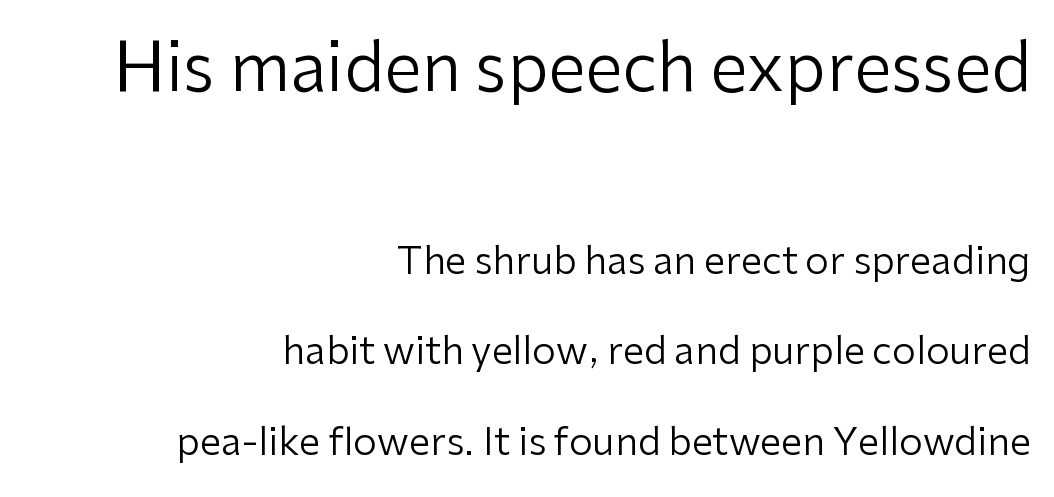
{"serif": "no", "italic": "no", "bold": "no", "weight": "regular", "width": "normal", "stroke_contrast": "low", "x_height": "medium", "monospaced": "no", "underline": "no", "align": "right", "line_spacing": "loose", "line_spacing_ratio": 2.37, "letter_spacing": "normal", "letter_spacing_em": 0.0, "larger_block": "first", "size_ratio": 1.76, "glyph_px": 67}
